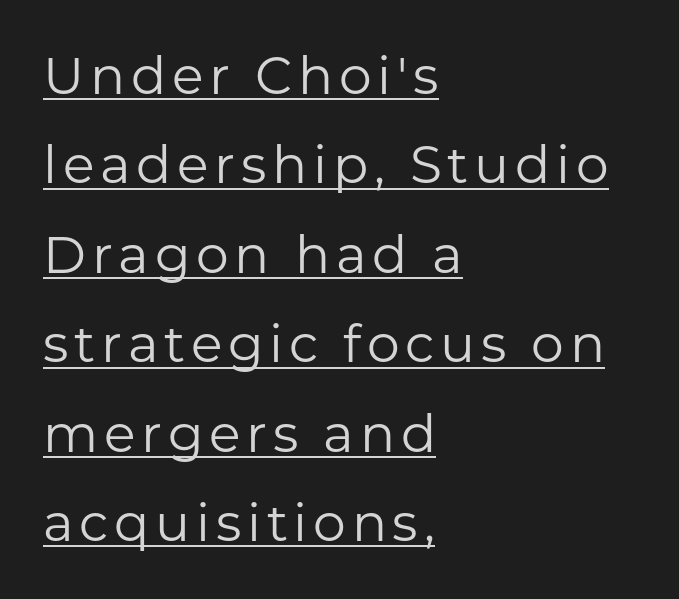
The image shows 52 px regular-weight sans-serif type, upright; set left-aligned, line spacing 1.72x, underlined; low stroke contrast and a medium x-height.
